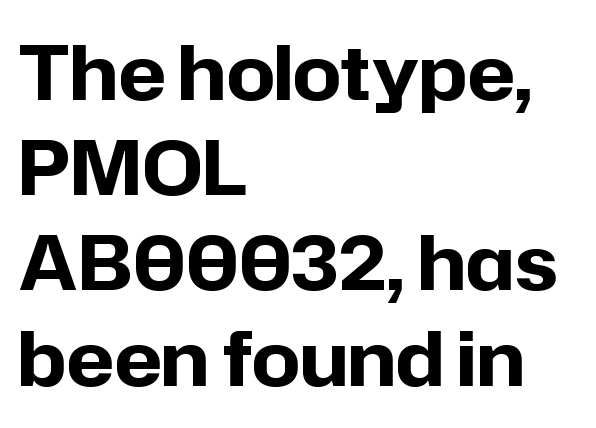
{"serif": "no", "italic": "no", "bold": "yes", "weight": "bold", "width": "normal", "stroke_contrast": "low", "x_height": "medium", "monospaced": "no", "underline": "no", "align": "left", "line_spacing": "normal", "line_spacing_ratio": 1.27, "letter_spacing": "normal", "letter_spacing_em": 0.0, "glyph_px": 75}
